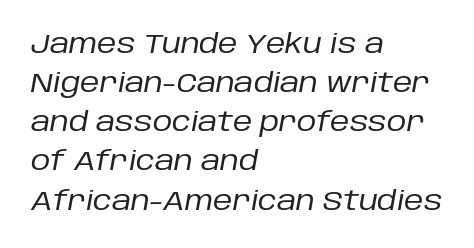
{"italic": "yes", "lean": "right", "slant_degrees": 10, "bold": "no", "underline": "no", "align": "left", "line_spacing": "normal", "line_spacing_ratio": 1.45, "letter_spacing": "normal", "letter_spacing_em": 0.0, "glyph_px": 27}
